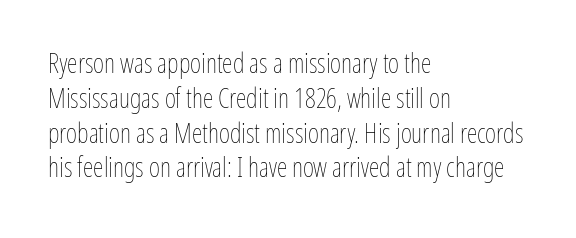
Q: Is the text bold? A: No.
Q: Is the text italic (slanted)? A: No, it is upright.
Q: Is the text underlined? A: No.
Q: How is the paragraph aligned? A: Left-aligned.
Q: Is the spacing between letters normal or unusually wide? A: Normal.
Q: Is the spacing between lines tight, normal or loose? A: Normal.
